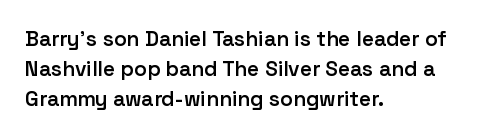
Q: Is the text bold? A: Semi-bold.
Q: Is the text italic (slanted)? A: No, it is upright.
Q: Is the text underlined? A: No.
Q: How is the paragraph aligned? A: Left-aligned.
Q: Is the spacing between letters normal or unusually wide? A: Normal.
Q: Is the spacing between lines tight, normal or loose? A: Normal.
